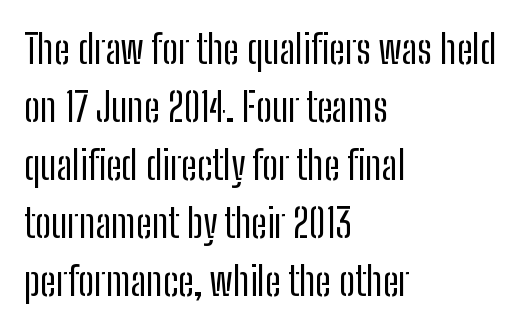
The image shows 40 px regular-weight, condensed sans-serif type, upright; set left-aligned, normal line spacing (1.45x), normal letter spacing, not underlined; low stroke contrast and a medium x-height.
